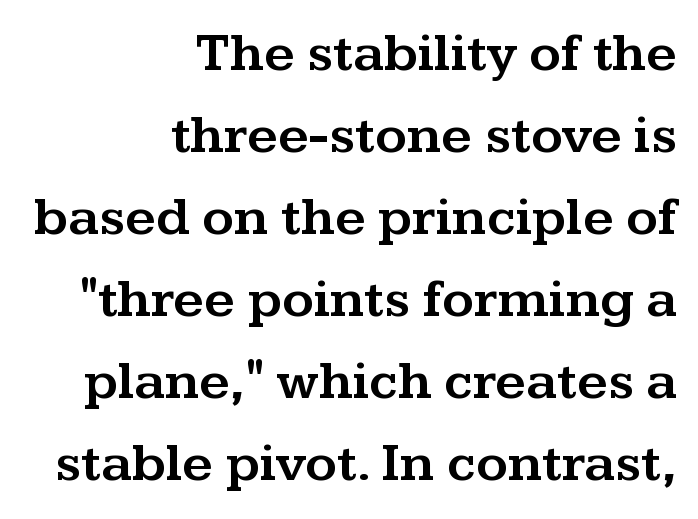
Q: Is the text italic (slanted)? A: No, it is upright.
Q: Is the typeface a serif or a sans-serif typeface? A: Serif.
Q: Is the text underlined? A: No.
Q: How is the paragraph aligned? A: Right-aligned.
Q: Is the spacing between letters normal or unusually wide? A: Normal.
Q: Is the spacing between lines tight, normal or loose? A: Normal.
Q: Width (condensed, normal, or wide)? A: Wide.
Q: Stroke contrast? A: Medium.
Q: x-height? A: Medium.
Q: Monospaced? A: No.
